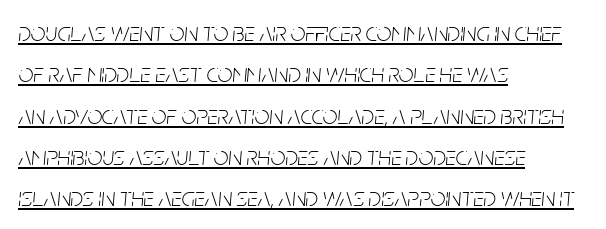
{"italic": "yes", "lean": "right", "slant_degrees": 5, "bold": "no", "underline": "yes", "align": "left", "line_spacing": "normal", "line_spacing_ratio": 1.59, "letter_spacing": "normal", "letter_spacing_em": 0.0, "glyph_px": 26}
